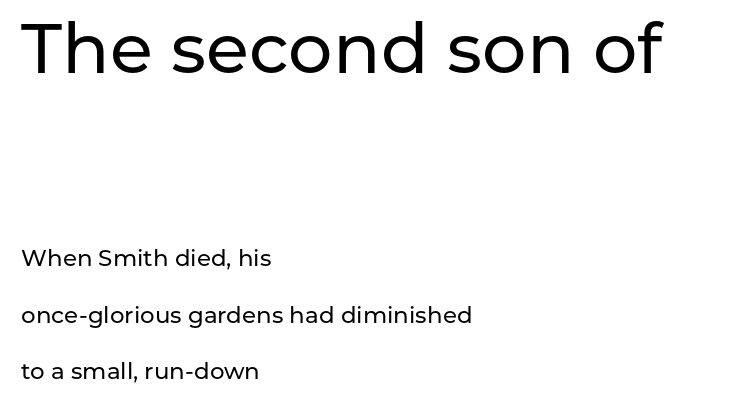
Q: Is the text italic (slanted)? A: No, it is upright.
Q: Is the typeface a serif or a sans-serif typeface? A: Sans-serif.
Q: Is the text underlined? A: No.
Q: How is the paragraph aligned? A: Left-aligned.
Q: Is the spacing between letters normal or unusually wide? A: Normal.
Q: Is the spacing between lines tight, normal or loose? A: Loose.
Q: Which block of text is set in a larger size, the first (top) or the second (bottom)? A: The first (top) one.
Q: Width (condensed, normal, or wide)? A: Normal.
Q: Stroke contrast? A: Low.
Q: x-height? A: Medium.
Q: Monospaced? A: No.
